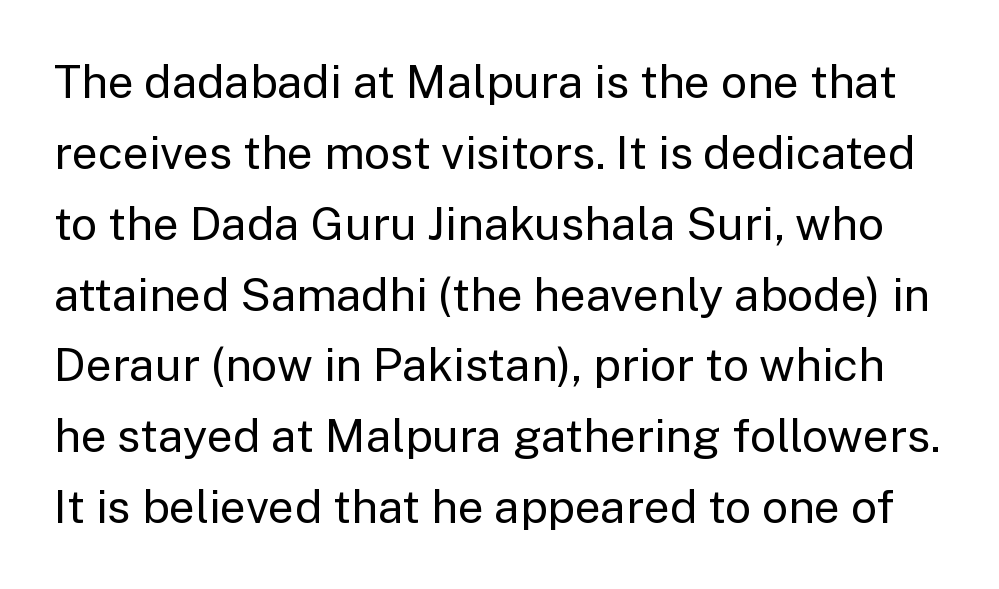
Q: Is the text bold? A: No.
Q: Is the text italic (slanted)? A: No, it is upright.
Q: Is the typeface a serif or a sans-serif typeface? A: Sans-serif.
Q: Is the text underlined? A: No.
Q: Is the spacing between letters normal or unusually wide? A: Normal.
Q: Is the spacing between lines tight, normal or loose? A: Normal.
Q: Width (condensed, normal, or wide)? A: Normal.
Q: Stroke contrast? A: Low.
Q: x-height? A: Medium.
Q: Monospaced? A: No.
